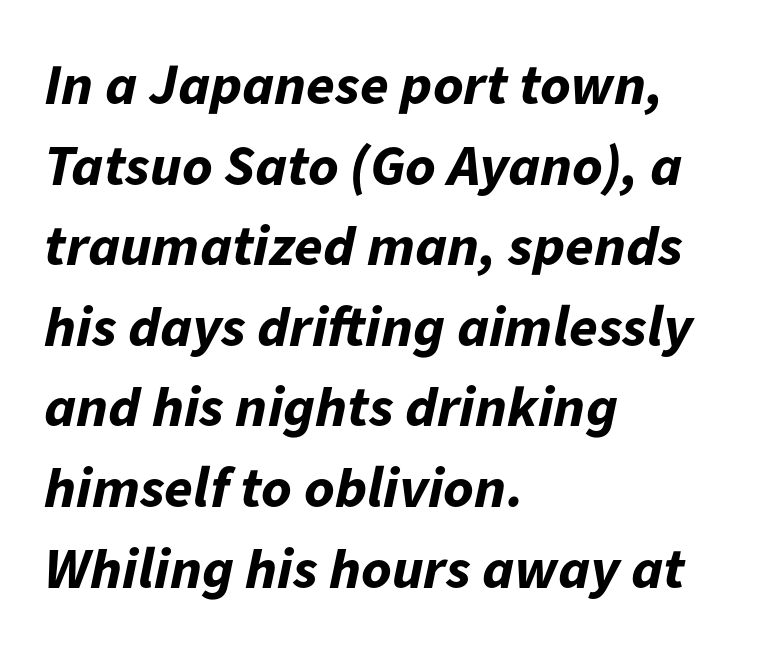
Q: Is the text bold? A: Yes.
Q: Is the text italic (slanted)? A: Yes, it leans right by about 11 degrees.
Q: Is the text underlined? A: No.
Q: How is the paragraph aligned? A: Left-aligned.
Q: Is the spacing between letters normal or unusually wide? A: Normal.
Q: Is the spacing between lines tight, normal or loose? A: Normal.
Q: Width (condensed, normal, or wide)? A: Normal.
Q: Stroke contrast? A: Low.
Q: x-height? A: Medium.
Q: Monospaced? A: No.
